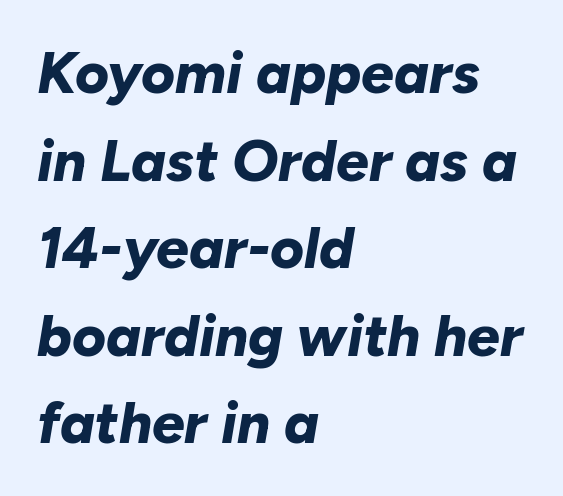
Each letter keeps its own natural width here, so spacing adapts to shape. The letters are bold, with thick, heavy strokes. A classic flush-left, rag-right setting is used for this passage. The horizontal fit of the characters is conventional and even. Whoever set this chose a conventional vertical rhythm. Unmarked baselines from the first word to the last.
